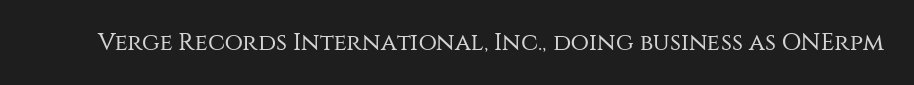
The image shows 24 px text type, upright; set normal letter spacing, not underlined.
